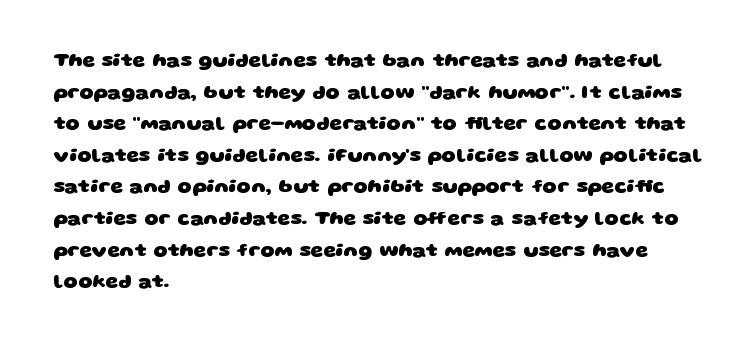
The image shows 20 px bold type; set left-aligned, normal line spacing (1.58x), normal letter spacing, not underlined.
